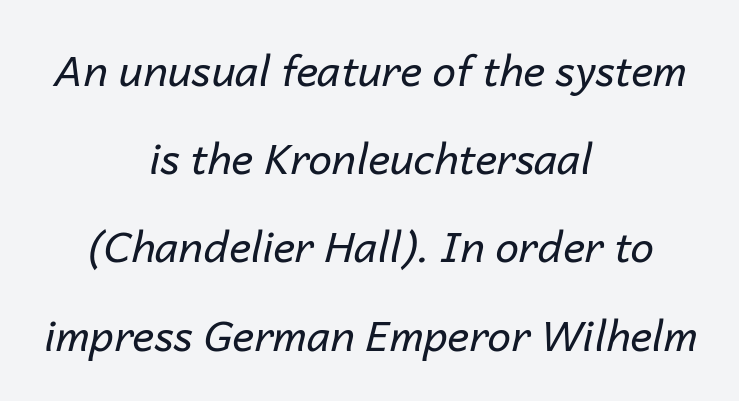
The image shows 42 px regular-weight type, italic (leaning right); set centered, loose line spacing (2.1x), normal letter spacing, not underlined; low stroke contrast and a medium x-height.
